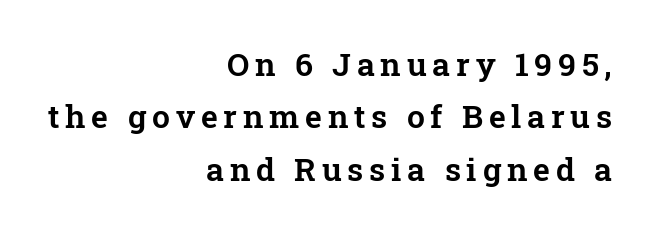
{"serif": "yes", "italic": "no", "width": "normal", "stroke_contrast": "low", "x_height": "medium", "monospaced": "no", "underline": "no", "align": "right", "line_spacing": "normal", "line_spacing_ratio": 1.64, "glyph_px": 32}
